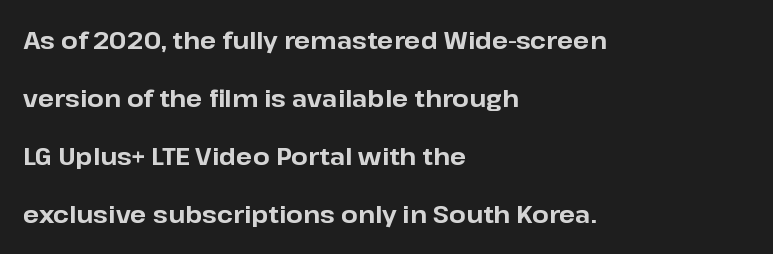
The image shows 24 px bold type, upright; set left-aligned, loose line spacing (2.42x), normal letter spacing, not underlined.
